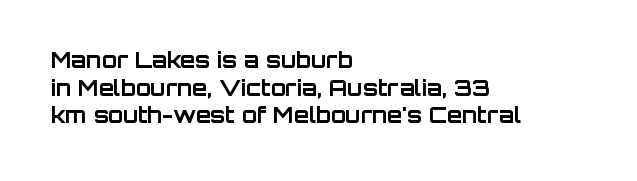
The image shows 22 px bold type, upright; set left-aligned, normal line spacing (1.26x), normal letter spacing, not underlined.
